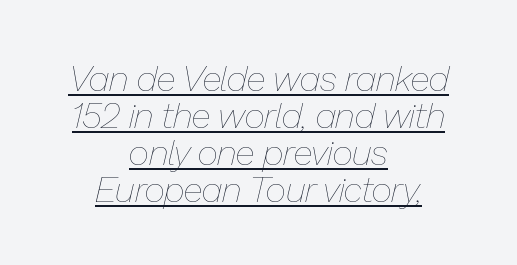
{"italic": "yes", "lean": "right", "slant_degrees": 13, "bold": "no", "weight": "thin", "width": "normal", "stroke_contrast": "low", "x_height": "medium", "monospaced": "no", "underline": "yes", "align": "center", "line_spacing": "tight", "line_spacing_ratio": 1.03, "letter_spacing": "normal", "letter_spacing_em": 0.0, "glyph_px": 36}
